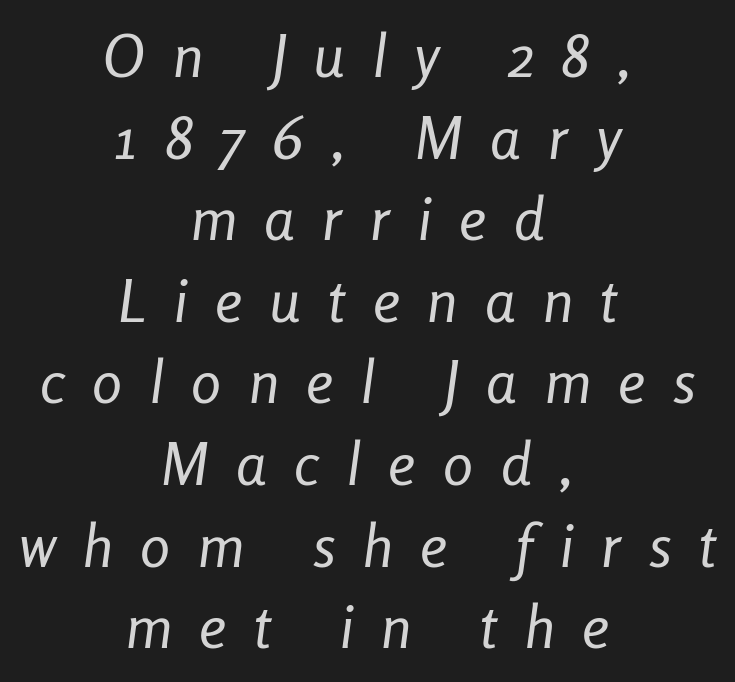
The weight would be labelled regular, book, light, or lighter still. How would I describe the line gaps? Plain and ordinary. Does the copy run flush right? No — it is centered line by line. This rendering features lettering with no underline. Substantial extra tracking has been applied to these lines.
